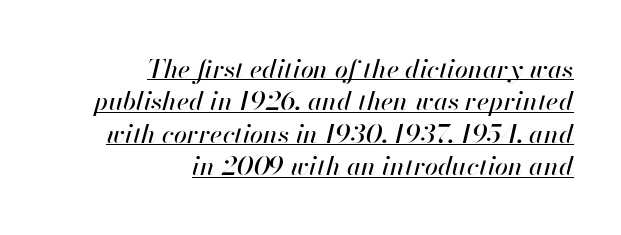
The image shows 26 px text type, italic (leaning right); set right-aligned, normal line spacing (1.25x), normal letter spacing, underlined.
